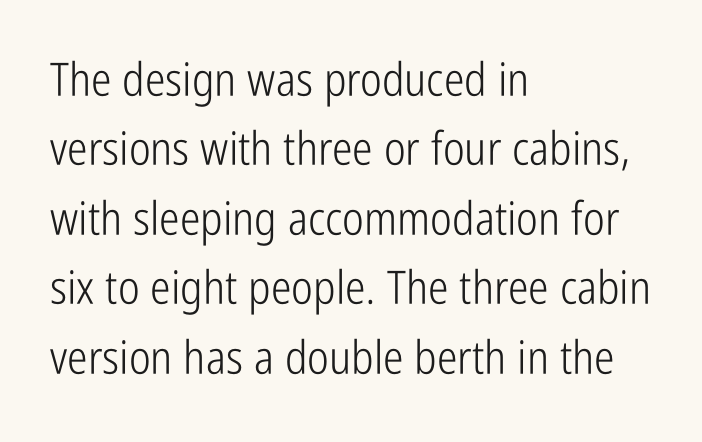
Q: Is the text bold? A: No.
Q: Is the text italic (slanted)? A: No, it is upright.
Q: Is the typeface a serif or a sans-serif typeface? A: Sans-serif.
Q: Is the text underlined? A: No.
Q: How is the paragraph aligned? A: Left-aligned.
Q: Is the spacing between letters normal or unusually wide? A: Normal.
Q: Is the spacing between lines tight, normal or loose? A: Normal.
Q: Width (condensed, normal, or wide)? A: Condensed.
Q: Stroke contrast? A: Low.
Q: x-height? A: Medium.
Q: Monospaced? A: No.
